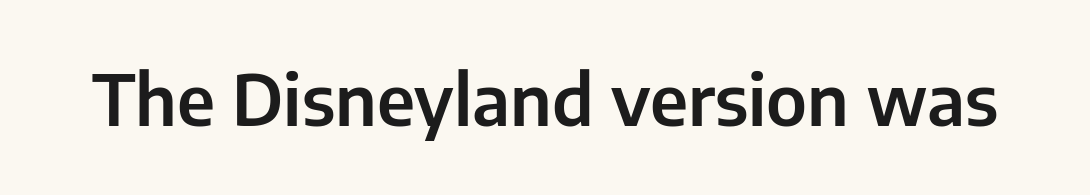
{"serif": "no", "italic": "no", "width": "normal", "stroke_contrast": "low", "x_height": "medium", "monospaced": "no", "underline": "no", "letter_spacing": "normal", "letter_spacing_em": 0.0, "glyph_px": 70}
